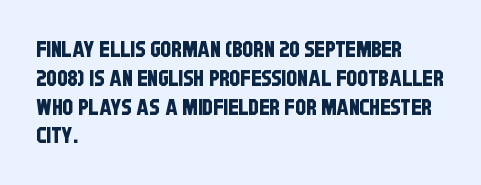
Q: Is the text underlined? A: No.
Q: How is the paragraph aligned? A: Left-aligned.
Q: Is the spacing between letters normal or unusually wide? A: Normal.
Q: Is the spacing between lines tight, normal or loose? A: Normal.
